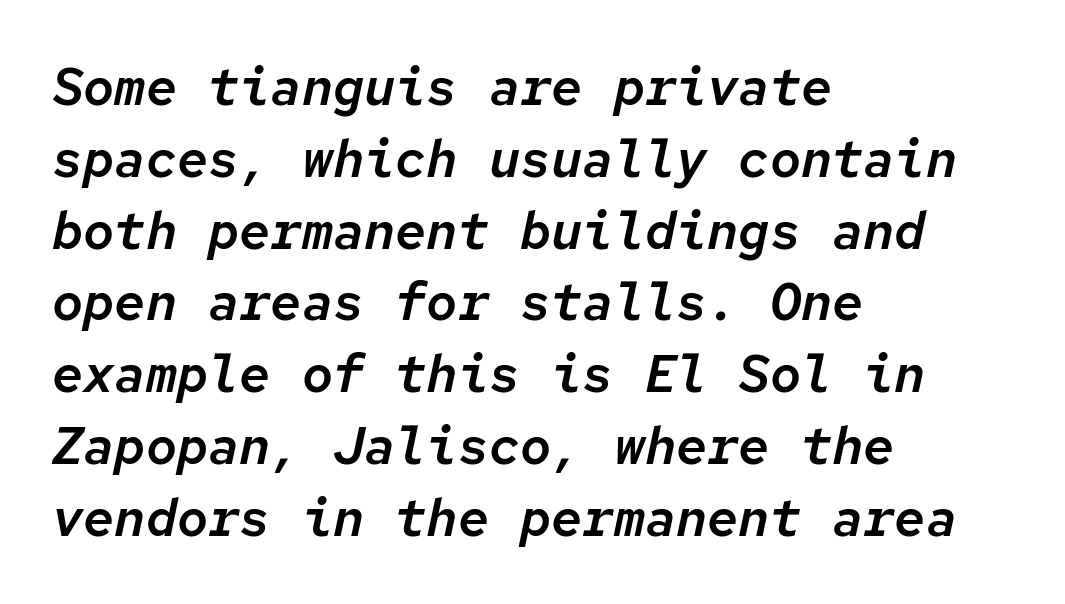
{"italic": "yes", "lean": "right", "slant_degrees": 12, "width": "normal", "stroke_contrast": "low", "x_height": "medium", "monospaced": "yes", "underline": "no", "align": "left", "line_spacing": "normal", "line_spacing_ratio": 1.38, "letter_spacing": "normal", "letter_spacing_em": 0.0, "glyph_px": 52}
